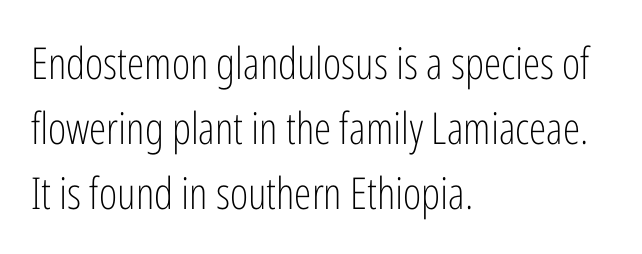
{"serif": "no", "italic": "no", "bold": "no", "weight": "light", "width": "condensed", "stroke_contrast": "low", "x_height": "medium", "monospaced": "no", "underline": "no", "align": "left", "line_spacing": "normal", "line_spacing_ratio": 1.48, "letter_spacing": "normal", "letter_spacing_em": 0.0, "glyph_px": 44}
